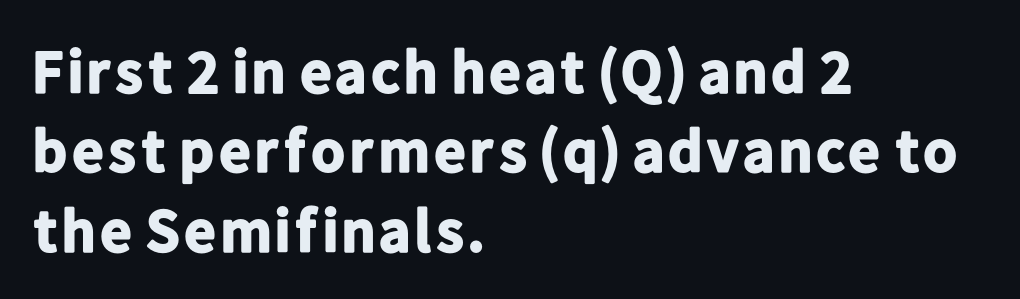
Short note: letters normally spaced. Leftover space on each line is placed entirely after the last word. The letters advance in unequal steps, a hallmark of proportional type. Posture: upright roman.
